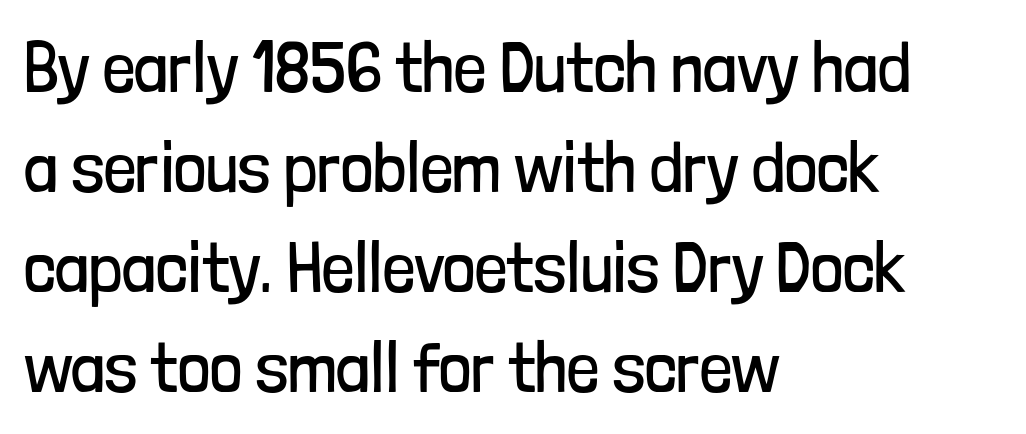
The image shows 71 px regular-weight, condensed sans-serif type, upright; set left-aligned, normal line spacing (1.41x), normal letter spacing, not underlined; low stroke contrast and a medium x-height.
